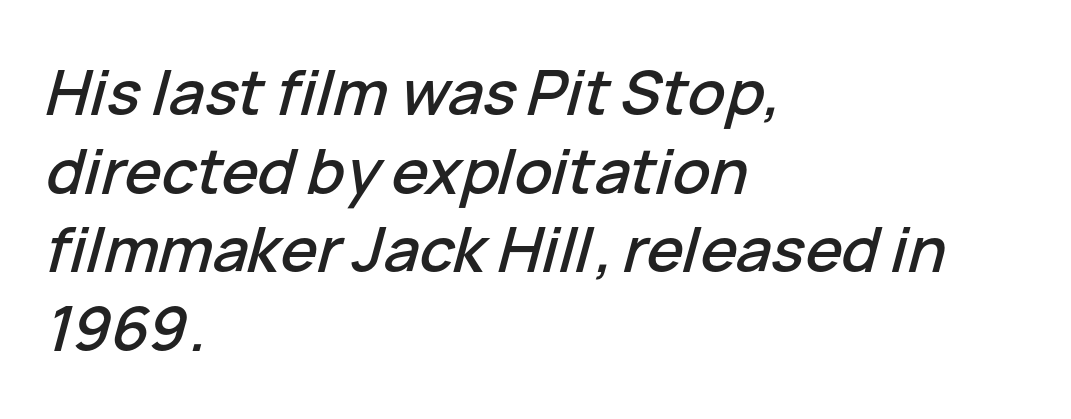
{"italic": "yes", "lean": "right", "slant_degrees": 15, "width": "normal", "stroke_contrast": "low", "x_height": "medium", "monospaced": "no", "underline": "no", "align": "left", "line_spacing": "normal", "line_spacing_ratio": 1.27, "letter_spacing": "normal", "letter_spacing_em": 0.0, "glyph_px": 62}
